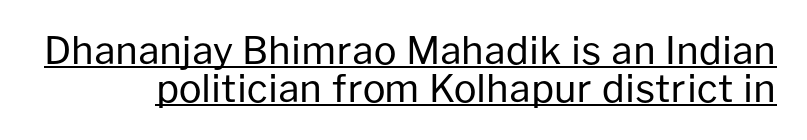
The image shows 38 px regular-weight sans-serif type, upright; set tight line spacing (0.99x), normal letter spacing, underlined; low stroke contrast and a medium x-height.
